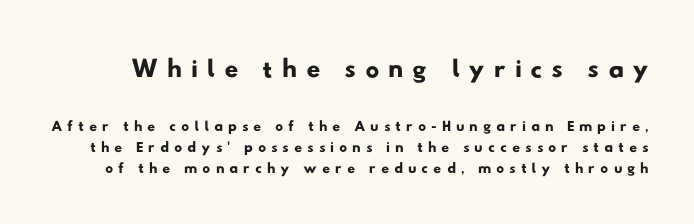
Q: Is the typeface a serif or a sans-serif typeface? A: Sans-serif.
Q: Is the text underlined? A: No.
Q: Is the spacing between letters normal or unusually wide? A: Unusually wide.
Q: Is the spacing between lines tight, normal or loose? A: Tight.
Q: Which block of text is set in a larger size, the first (top) or the second (bottom)? A: The first (top) one.
Q: Width (condensed, normal, or wide)? A: Wide.
Q: Stroke contrast? A: Low.
Q: x-height? A: Small.
Q: Monospaced? A: No.
